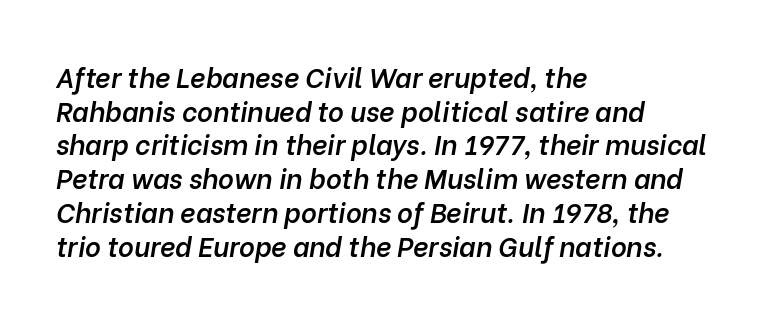
The rows are spaced the way most documents space them. A typesetter would mark this as italic. Underline: absent. Tracking value appears to be zero — textbook default spacing. Caption: semibold face, moderately heavy strokes. Does the copy run flush right? No — it runs flush left.
